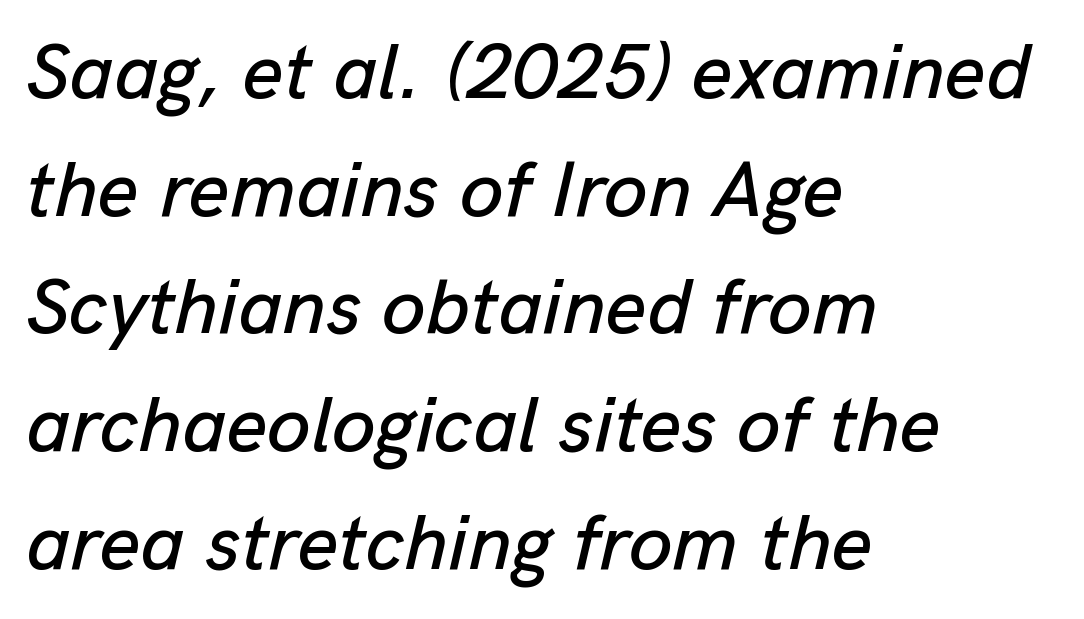
{"italic": "yes", "lean": "right", "slant_degrees": 13, "width": "normal", "stroke_contrast": "low", "x_height": "medium", "monospaced": "no", "underline": "no", "align": "left", "line_spacing": "normal", "line_spacing_ratio": 1.49, "letter_spacing": "normal", "letter_spacing_em": 0.0, "glyph_px": 79}
